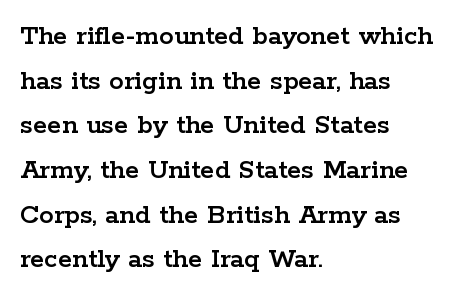
Q: Is the text italic (slanted)? A: No, it is upright.
Q: Is the typeface a serif or a sans-serif typeface? A: Serif.
Q: Is the text underlined? A: No.
Q: How is the paragraph aligned? A: Left-aligned.
Q: Is the spacing between letters normal or unusually wide? A: Normal.
Q: Is the spacing between lines tight, normal or loose? A: Normal.
Q: Width (condensed, normal, or wide)? A: Wide.
Q: Stroke contrast? A: Low.
Q: x-height? A: Medium.
Q: Monospaced? A: No.
